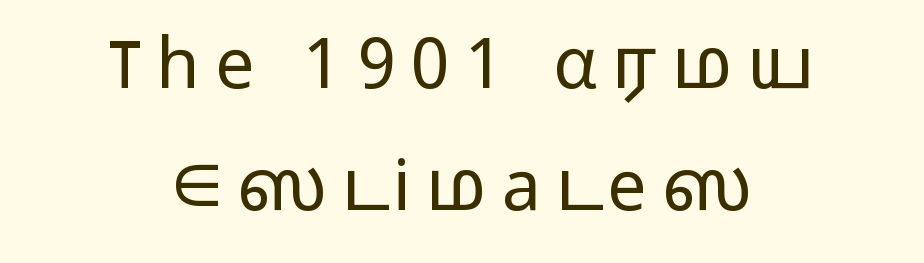
{"serif": "no", "italic": "no", "bold": "no", "weight": "light", "width": "wide", "stroke_contrast": "low", "x_height": "medium", "monospaced": "no", "underline": "no", "align": "center", "line_spacing_ratio": 1.75, "letter_spacing": "wide", "letter_spacing_em": 0.22, "glyph_px": 70}
